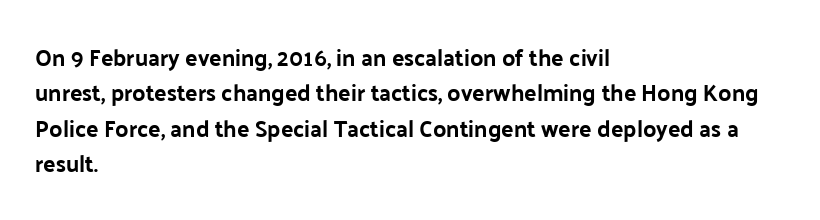
Q: Is the text italic (slanted)? A: No, it is upright.
Q: Is the text underlined? A: No.
Q: How is the paragraph aligned? A: Left-aligned.
Q: Is the spacing between letters normal or unusually wide? A: Normal.
Q: Is the spacing between lines tight, normal or loose? A: Normal.
